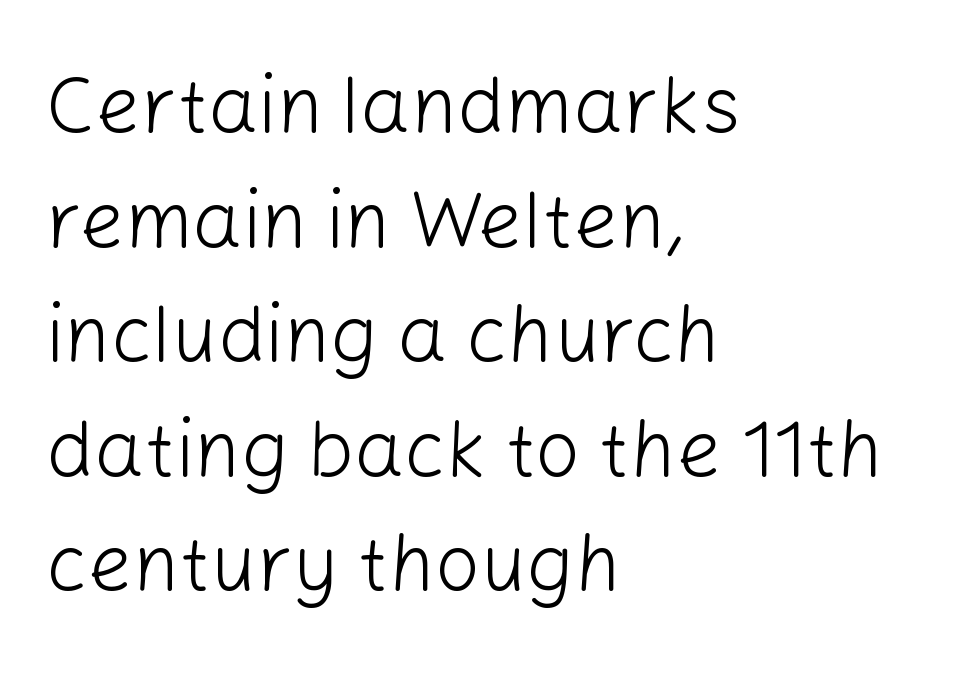
No chunkiness to these letters — they're not bold. Here the glyphs are tracked normally, forming tight word shapes. Typeset ragged right — the left edge is the straight one. Posture: upright roman. Each row of text sits above clean, open space.
